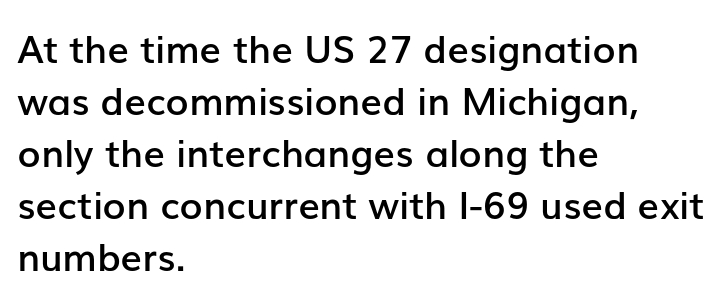
The specimen omits any rule beneath the text block's lines. Honestly, the letter spacing is just normal — you wouldn't notice it. Horizontal bands of white between lines are of average thickness. These lines are rendered in a variable-pitch font. The lettering stays uniformly vertical, giving the passage a roman look. The face used here is a sans, in the tradition of grotesques and geometrics.
